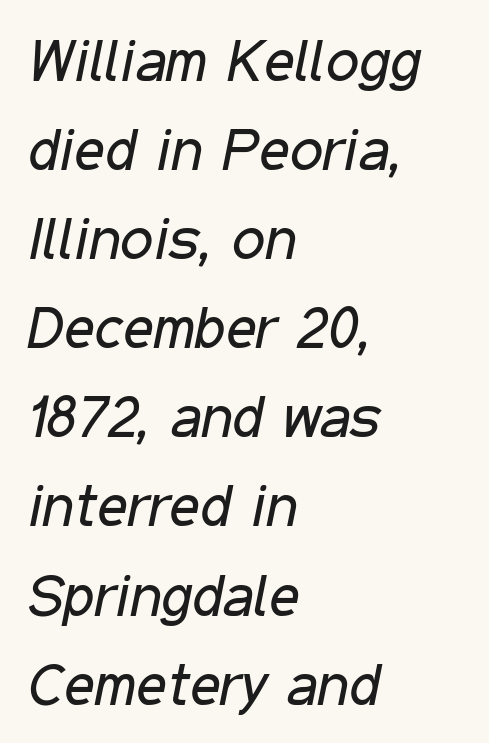
{"italic": "yes", "lean": "right", "slant_degrees": 11, "bold": "no", "weight": "regular", "width": "condensed", "stroke_contrast": "low", "x_height": "medium", "monospaced": "no", "underline": "no", "align": "left", "line_spacing": "normal", "line_spacing_ratio": 1.51, "letter_spacing": "normal", "letter_spacing_em": 0.0, "glyph_px": 59}
